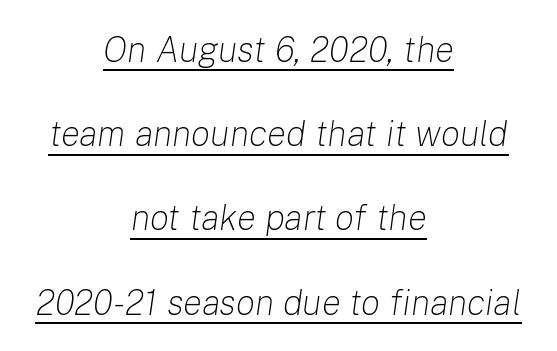
Q: Is the text bold? A: No.
Q: Is the text italic (slanted)? A: Yes, it leans right by about 8 degrees.
Q: Is the text underlined? A: Yes.
Q: How is the paragraph aligned? A: Centered.
Q: Is the spacing between letters normal or unusually wide? A: Normal.
Q: Is the spacing between lines tight, normal or loose? A: Loose.
Q: Width (condensed, normal, or wide)? A: Normal.
Q: Stroke contrast? A: Low.
Q: x-height? A: Medium.
Q: Monospaced? A: No.
